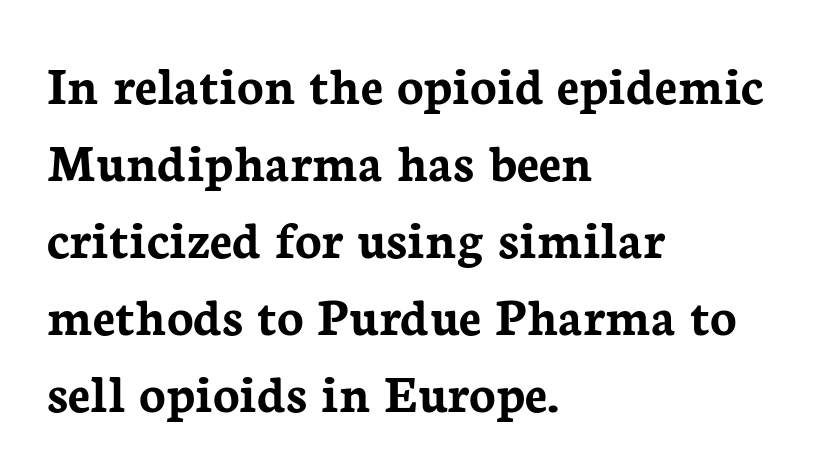
If you drew a line through each stem, it would be perfectly vertical. Here the designer chose a conventional face with non-uniform glyph widths. The characters display serif detailing at their extremities. The line-height multiplier appears to be the usual default.
